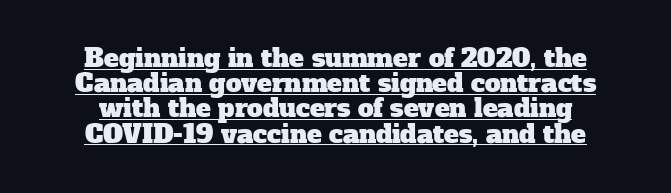
The image shows 25 px text type; set tight line spacing (1.01x), normal letter spacing, underlined.
